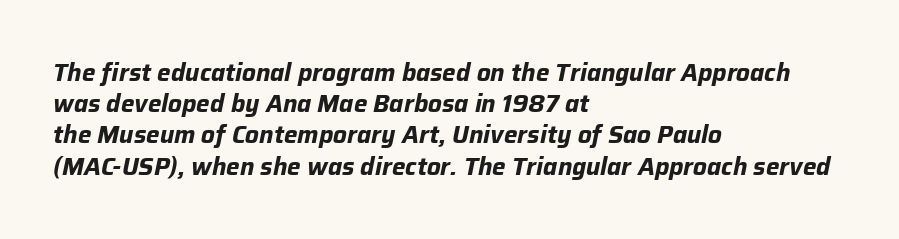
{"italic": "yes", "lean": "right", "slant_degrees": 12, "bold": "yes", "underline": "no", "align": "left", "line_spacing": "normal", "line_spacing_ratio": 1.3, "letter_spacing": "normal", "letter_spacing_em": 0.0, "glyph_px": 24}
